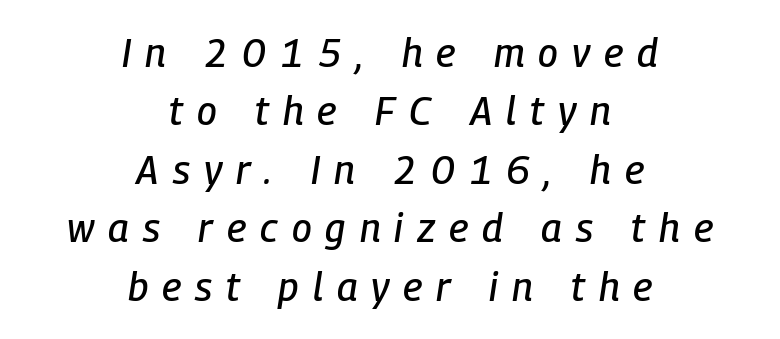
{"italic": "yes", "lean": "right", "slant_degrees": 9, "width": "condensed", "stroke_contrast": "low", "x_height": "medium", "monospaced": "no", "underline": "no", "align": "center", "line_spacing": "normal", "line_spacing_ratio": 1.5, "letter_spacing": "wide", "letter_spacing_em": 0.36, "glyph_px": 39}
